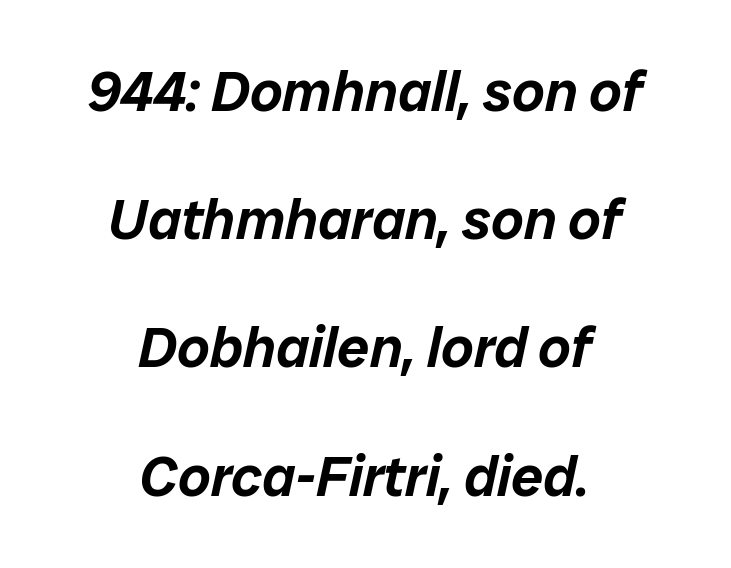
The image shows 57 px text type, italic (leaning right); set centered, loose line spacing (2.25x), normal letter spacing, not underlined; low stroke contrast and a medium x-height.
